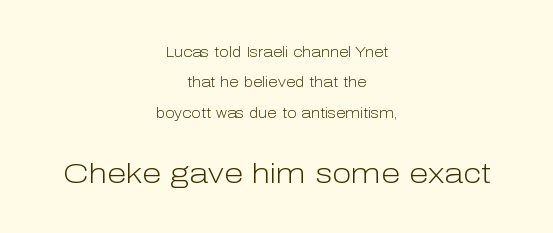
Q: Is the text bold? A: No.
Q: Is the text italic (slanted)? A: No, it is upright.
Q: Is the typeface a serif or a sans-serif typeface? A: Sans-serif.
Q: Is the text underlined? A: No.
Q: How is the paragraph aligned? A: Centered.
Q: Is the spacing between letters normal or unusually wide? A: Normal.
Q: Is the spacing between lines tight, normal or loose? A: Loose.
Q: Which block of text is set in a larger size, the first (top) or the second (bottom)? A: The second (bottom) one.
Q: Width (condensed, normal, or wide)? A: Normal.
Q: Stroke contrast? A: Low.
Q: x-height? A: Medium.
Q: Monospaced? A: No.
